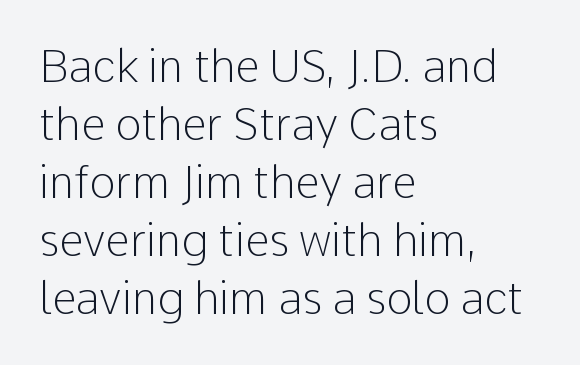
{"serif": "no", "italic": "no", "bold": "no", "weight": "light", "width": "normal", "stroke_contrast": "low", "x_height": "medium", "monospaced": "no", "underline": "no", "align": "left", "line_spacing": "normal", "line_spacing_ratio": 1.32, "letter_spacing": "normal", "letter_spacing_em": 0.0, "glyph_px": 44}
